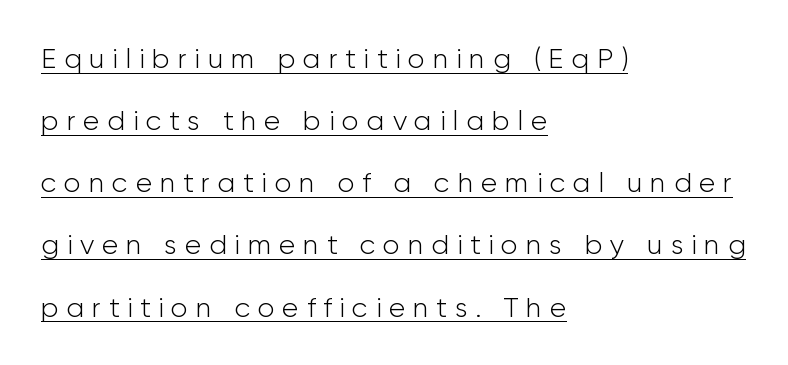
Left-aligned paragraph, ragged on the right. The font's upright variant was chosen for this text. The face used here is rendered with a markedly widened letterfit. Does the leading feel generous? Absolutely, it's lavish.
